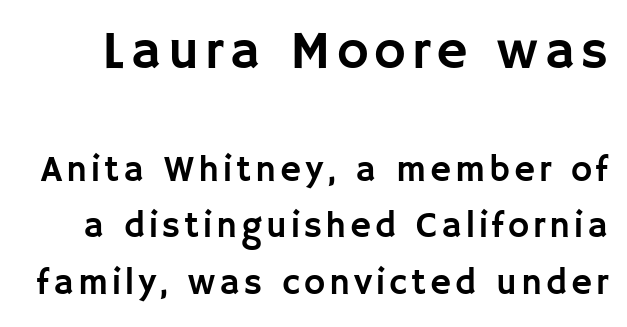
{"serif": "no", "italic": "no", "width": "normal", "stroke_contrast": "low", "x_height": "large", "monospaced": "no", "underline": "no", "line_spacing": "normal", "line_spacing_ratio": 1.58, "larger_block": "first", "size_ratio": 1.5, "glyph_px": 54}
